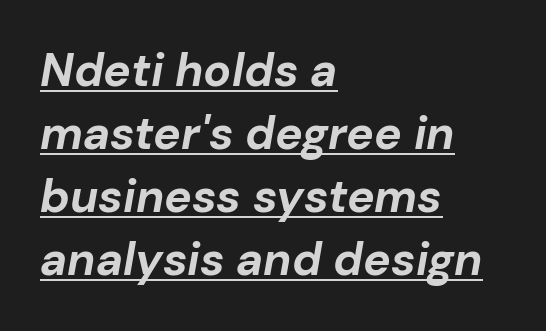
The image shows 46 px bold type, italic (leaning right); set left-aligned, normal line spacing (1.37x), normal letter spacing, underlined; low stroke contrast and a medium x-height.
